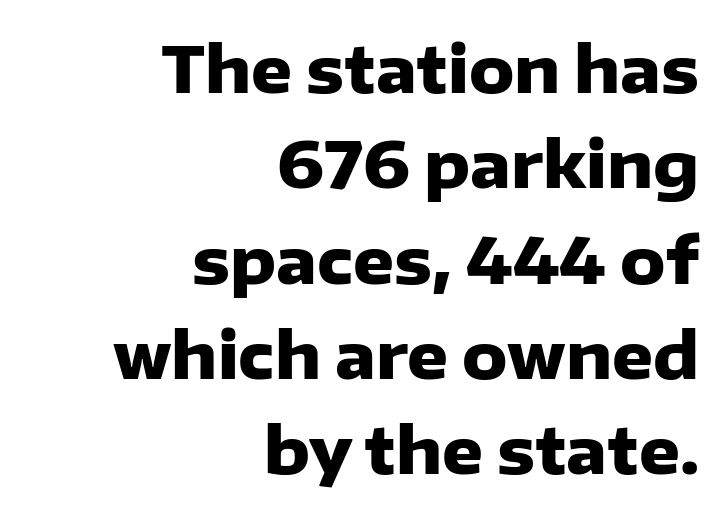
Notice how the stems are strictly vertical — no italics here. The passage shown is typed in a proportional face where columns would drift. Is there much room between lines? A standard amount, neither cramped nor airy. A flush-right, rag-left setting is used for this passage. The typeface chosen for these lines omits serifs.
